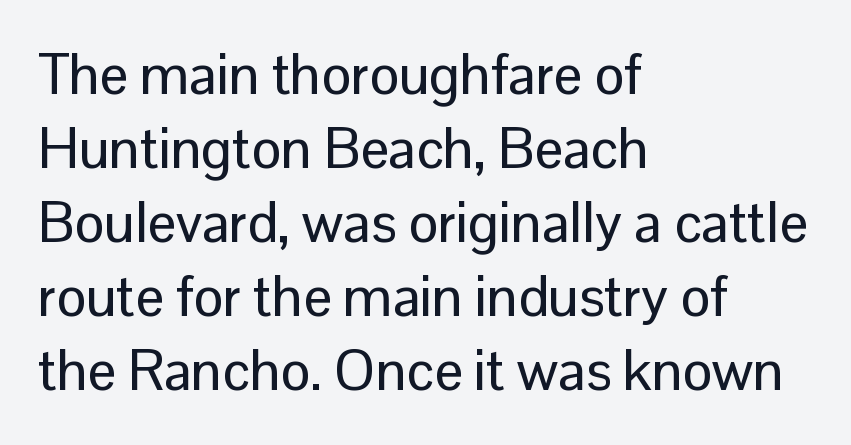
These lines are rendered in a variable-pitch font. Evenly set lines give the paragraph a standard silhouette. The font's upright variant was chosen for this text. Descender tails drop into unmarked territory. The paragraph shown leans on its left margin. No feet cap the strokes, marking this as sans-serif type.
